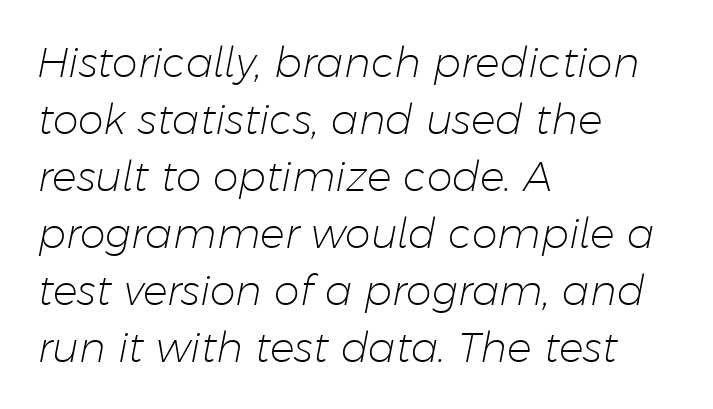
The lettering tilts uniformly, giving the passage an italic look. Does extra space separate the letters? No, they use regular spacing. Interline gaps are of average width in this sample. The strokes carry an ordinary text weight at most. The text block is weighted toward the left margin, trailing off unevenly rightward. Proportional: the letters do not fall into vertical columns.
